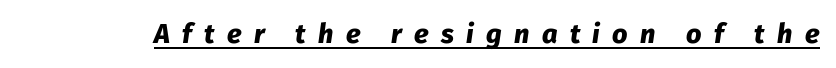
Q: Is the text bold? A: Yes.
Q: Is the text italic (slanted)? A: Yes, it leans right by about 8 degrees.
Q: Is the text underlined? A: Yes.
Q: Is the spacing between letters normal or unusually wide? A: Unusually wide.
